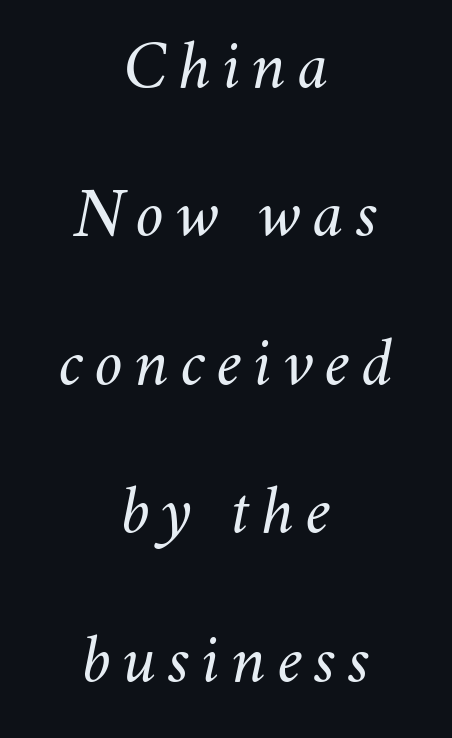
The strip under each line holds only bare page. A typesetter would call this proportional, since set widths differ per character. Each line is balanced around a shared central axis. The face looks like a standard text weight, possibly lighter. Notice the wide empty band between every row — that's loose leading.
